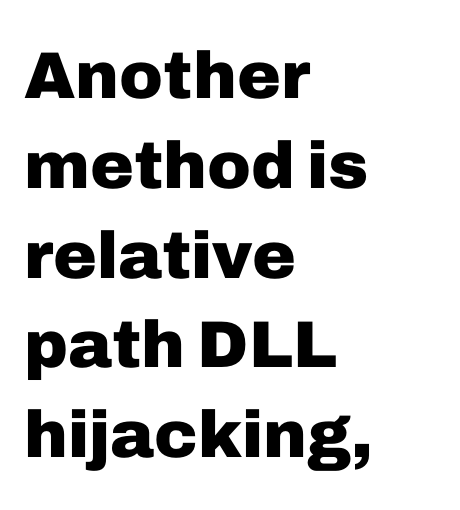
Q: Is the text bold? A: Yes.
Q: Is the text italic (slanted)? A: No, it is upright.
Q: Is the typeface a serif or a sans-serif typeface? A: Sans-serif.
Q: Is the text underlined? A: No.
Q: How is the paragraph aligned? A: Left-aligned.
Q: Is the spacing between letters normal or unusually wide? A: Normal.
Q: Is the spacing between lines tight, normal or loose? A: Normal.
Q: Width (condensed, normal, or wide)? A: Normal.
Q: Stroke contrast? A: Low.
Q: x-height? A: Medium.
Q: Monospaced? A: No.
